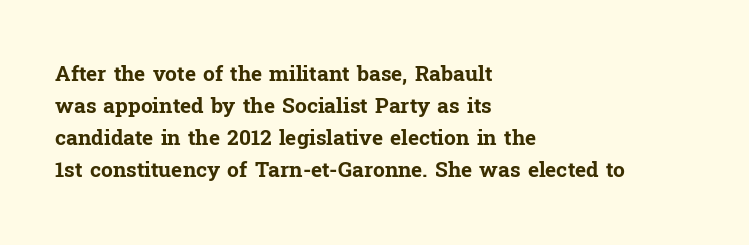
{"italic": "no", "bold": "yes", "underline": "no", "align": "left", "line_spacing": "normal", "line_spacing_ratio": 1.52, "letter_spacing": "normal", "letter_spacing_em": 0.0, "glyph_px": 21}
